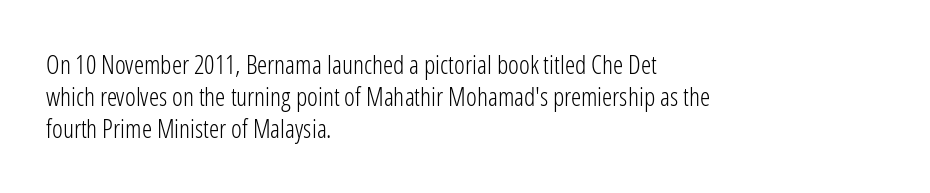
The image shows 26 px text type, upright; set left-aligned, line spacing 1.24x, normal letter spacing, not underlined.
